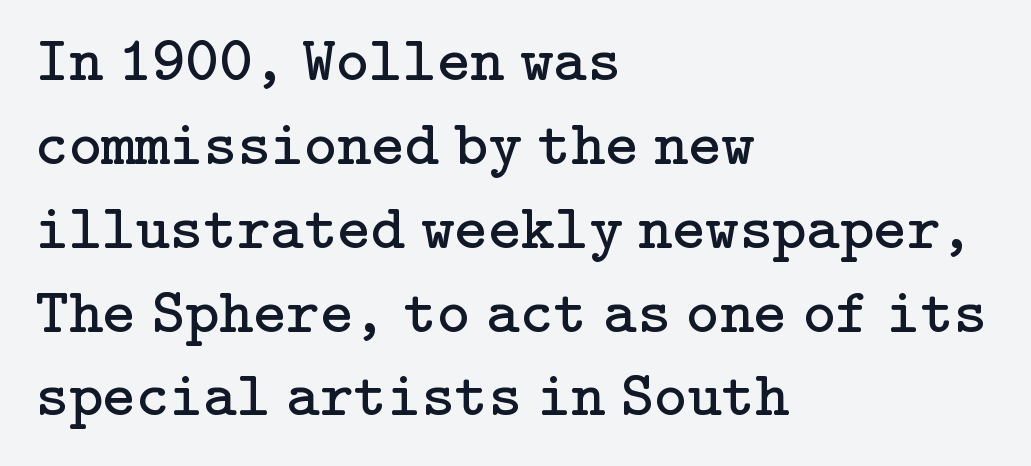
{"serif": "yes", "italic": "no", "bold": "no", "weight": "regular", "width": "normal", "stroke_contrast": "low", "x_height": "medium", "underline": "no", "align": "left", "line_spacing": "normal", "line_spacing_ratio": 1.31, "letter_spacing": "normal", "letter_spacing_em": 0.0, "glyph_px": 64}
